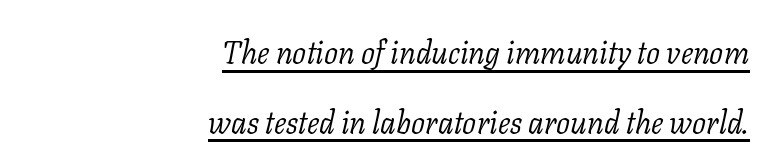
{"serif": "yes", "italic": "yes", "lean": "right", "slant_degrees": 11, "bold": "no", "weight": "light", "width": "normal", "stroke_contrast": "low", "x_height": "medium", "monospaced": "no", "underline": "yes", "align": "right", "line_spacing": "loose", "line_spacing_ratio": 2.25, "letter_spacing": "normal", "letter_spacing_em": 0.0, "glyph_px": 31}
